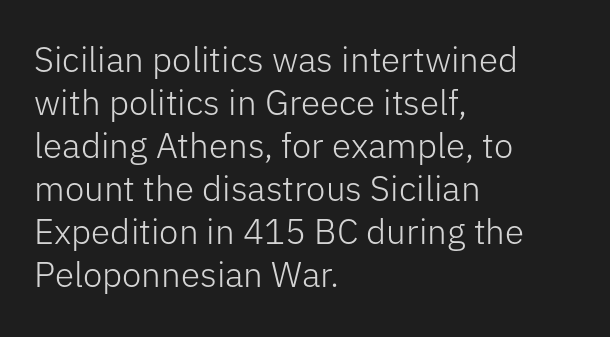
The image shows 35 px light sans-serif type, upright; set left-aligned, line spacing 1.23x, normal letter spacing, not underlined; low stroke contrast and a medium x-height.
